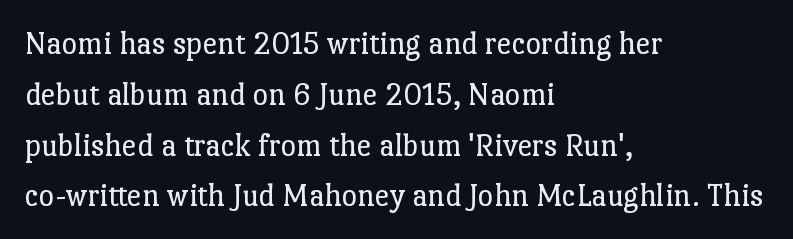
The image shows 33 px regular-weight serif type, upright; set left-aligned, normal line spacing (1.54x), normal letter spacing, not underlined; low stroke contrast and a medium x-height.
